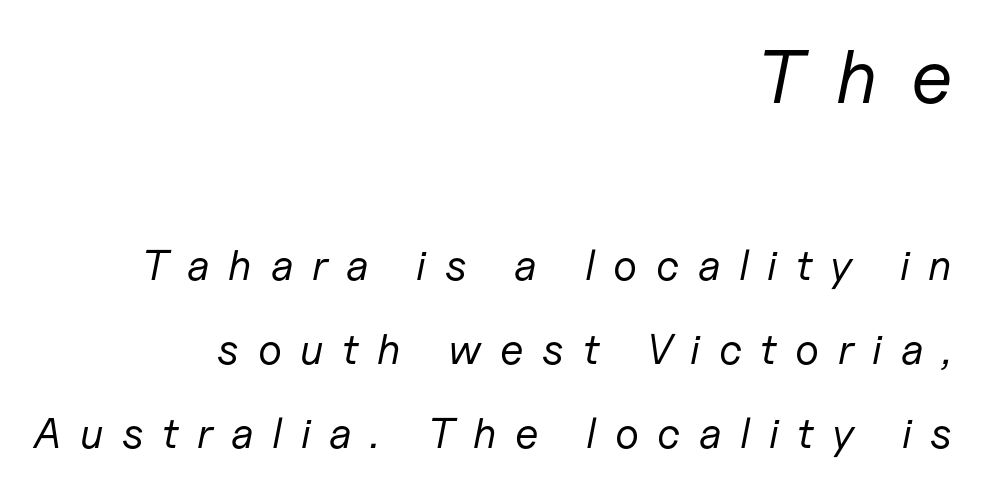
The image shows 76 px regular-weight type, italic (leaning right); set right-aligned, loose line spacing (1.95x), unusually wide letter spacing (+0.43 em), not underlined; the first (top) block is 1.77x larger; low stroke contrast and a medium x-height.
